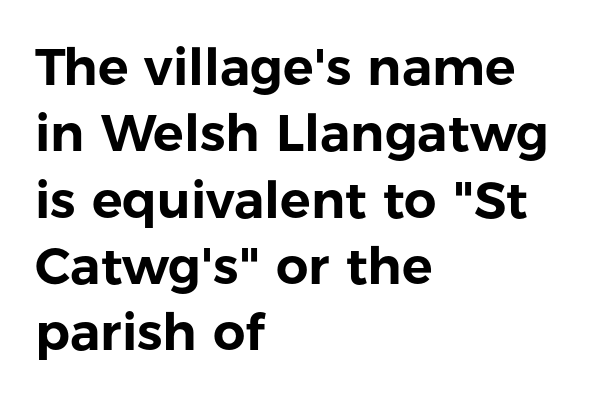
This sample uses an upright cut, with every glyph sitting square on the baseline. Just letters on the line, the space beneath them empty. The rendering uses natural spacing where letterforms have individual widths. Observe the ordinary spacing: letters are neighbours, not strangers. Vertical spacing — default. Each letter's strokes conclude bluntly, with no projecting serifs.
